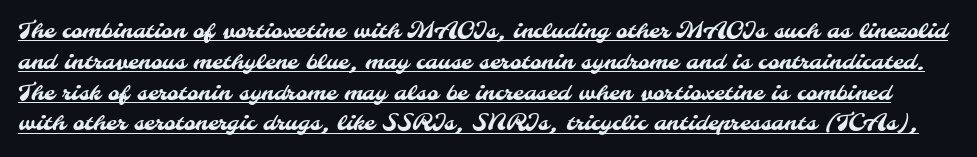
{"underline": "yes", "line_spacing": "normal", "line_spacing_ratio": 1.4, "letter_spacing": "normal", "letter_spacing_em": 0.0, "glyph_px": 22}
